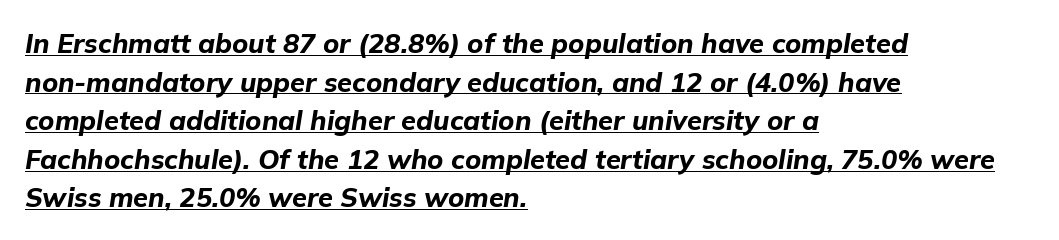
The image shows 27 px bold type, italic (leaning right); set left-aligned, normal line spacing (1.43x), normal letter spacing, underlined.
